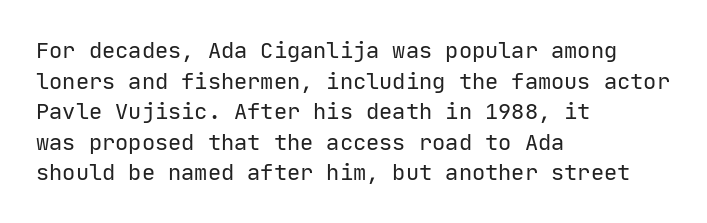
{"italic": "no", "bold": "no", "underline": "no", "align": "left", "line_spacing": "normal", "line_spacing_ratio": 1.39, "letter_spacing": "normal", "letter_spacing_em": 0.0, "glyph_px": 22}
